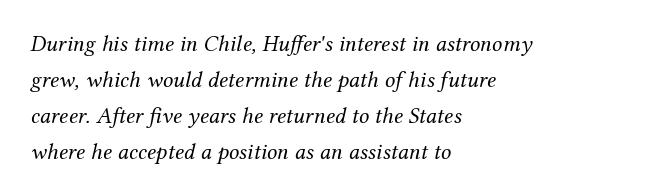
Q: Is the text bold? A: No.
Q: Is the text italic (slanted)? A: Yes, it leans right by about 12 degrees.
Q: Is the text underlined? A: No.
Q: How is the paragraph aligned? A: Left-aligned.
Q: Is the spacing between letters normal or unusually wide? A: Normal.
Q: Is the spacing between lines tight, normal or loose? A: Normal.
